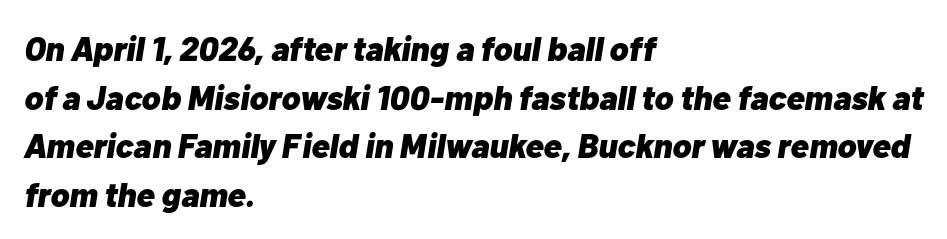
The image shows 34 px heavy type, italic (leaning right); set left-aligned, normal line spacing (1.43x), normal letter spacing, not underlined; low stroke contrast and a medium x-height.
